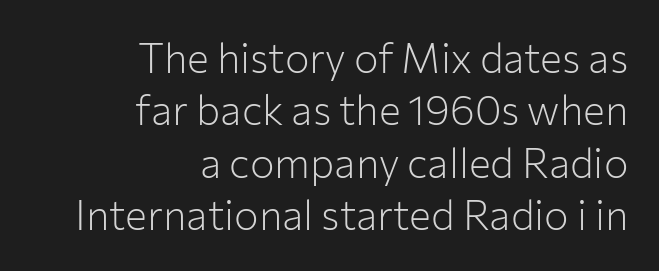
The image shows 41 px light sans-serif type, upright; set right-aligned, normal line spacing (1.28x), normal letter spacing, not underlined; low stroke contrast and a medium x-height.
